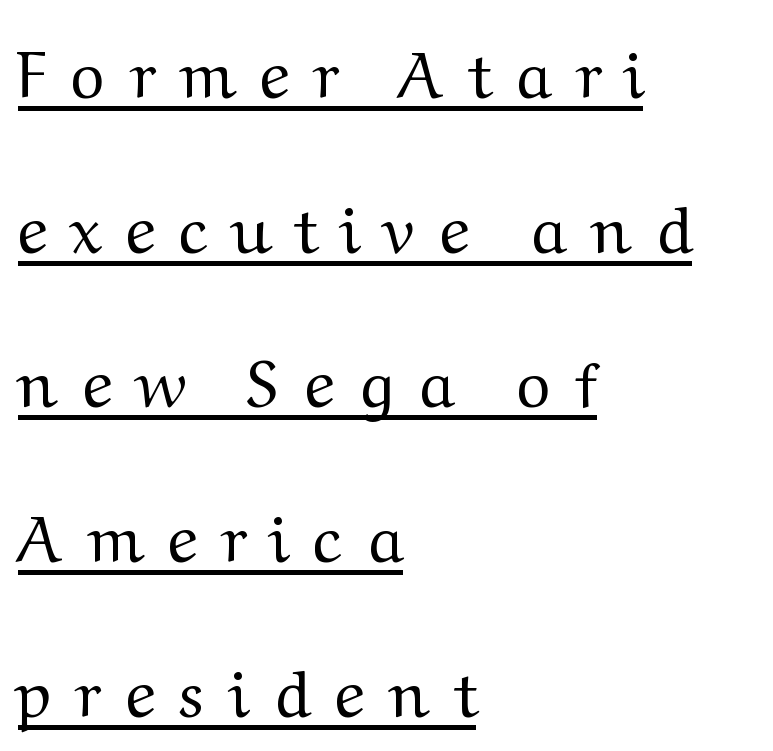
Compared with a typical body face, this is equally light or lighter still. How would I describe the line gaps? Wide and relaxed. These lines are rendered in a variable-pitch font. Between one letter and the next there's a generous, obvious gap.
